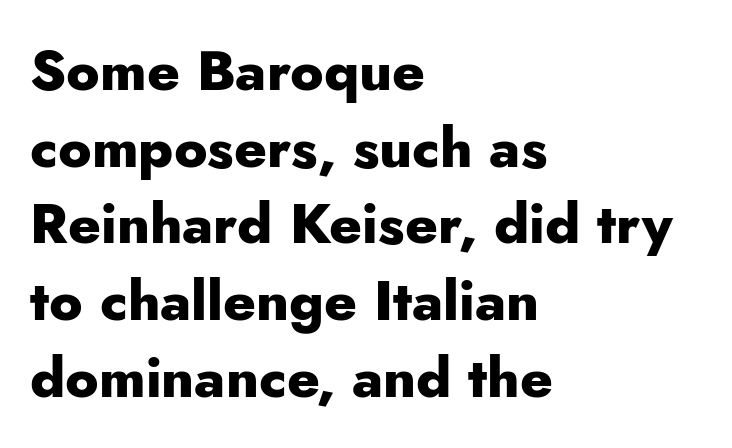
Q: Is the text bold? A: Yes.
Q: Is the text italic (slanted)? A: No, it is upright.
Q: Is the typeface a serif or a sans-serif typeface? A: Sans-serif.
Q: Is the text underlined? A: No.
Q: How is the paragraph aligned? A: Left-aligned.
Q: Is the spacing between letters normal or unusually wide? A: Normal.
Q: Is the spacing between lines tight, normal or loose? A: Normal.
Q: Width (condensed, normal, or wide)? A: Normal.
Q: Stroke contrast? A: Low.
Q: x-height? A: Small.
Q: Monospaced? A: No.
